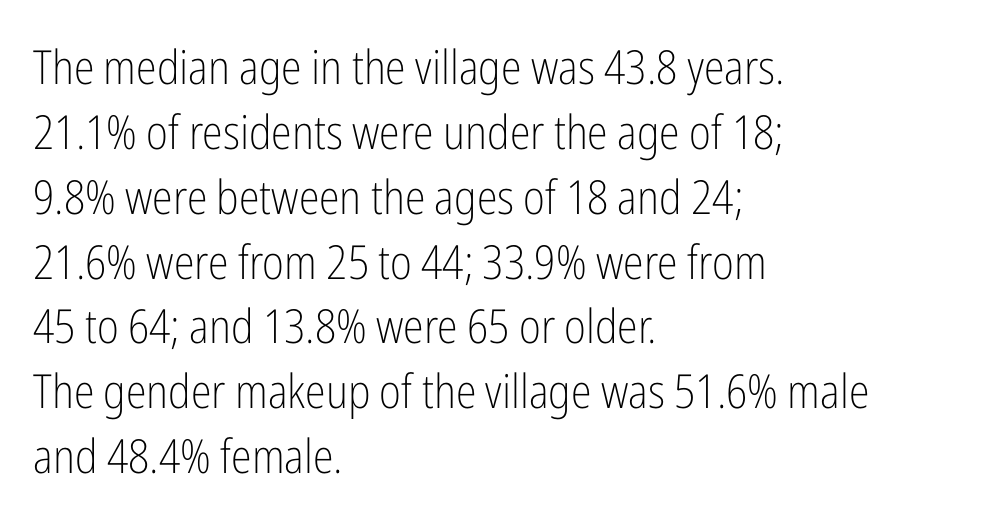
The image shows 47 px light, condensed sans-serif type, upright; set left-aligned, normal line spacing (1.38x), normal letter spacing, not underlined; low stroke contrast and a medium x-height.
